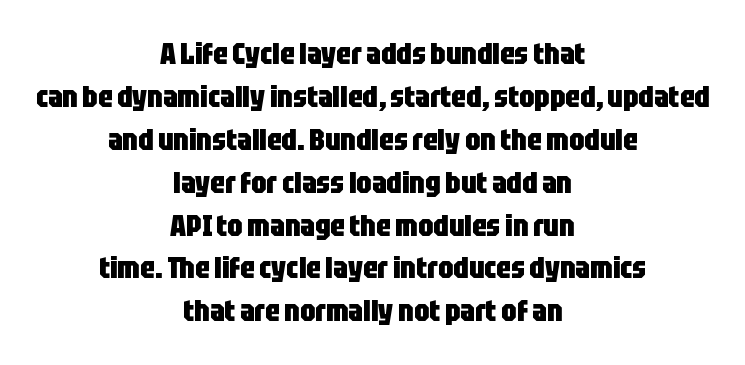
The image shows 30 px heavy, condensed sans-serif type, upright; set centered, normal line spacing (1.43x), normal letter spacing, not underlined; low stroke contrast and a large x-height.
